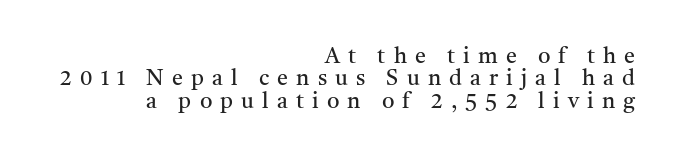
Q: Is the text bold? A: No.
Q: Is the text italic (slanted)? A: No, it is upright.
Q: Is the text underlined? A: No.
Q: How is the paragraph aligned? A: Right-aligned.
Q: Is the spacing between letters normal or unusually wide? A: Unusually wide.
Q: Is the spacing between lines tight, normal or loose? A: Tight.
